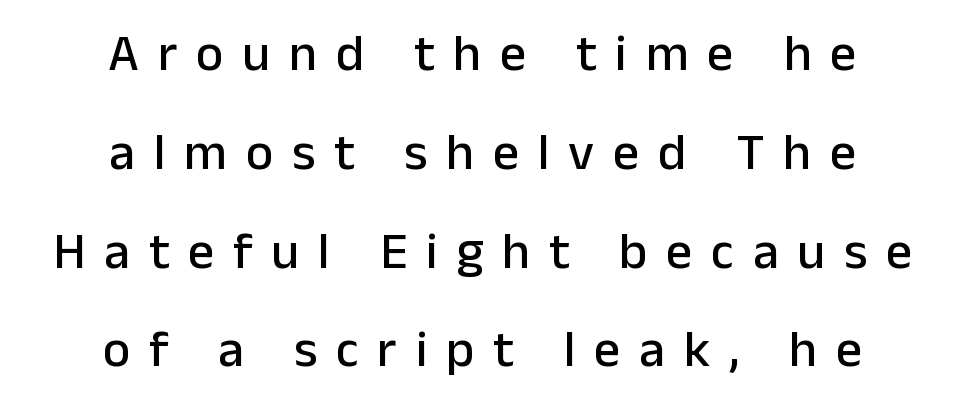
The image shows 52 px sans-serif type, upright; set centered, loose line spacing (1.9x), unusually wide letter spacing (+0.36 em), not underlined; low stroke contrast and a medium x-height.
